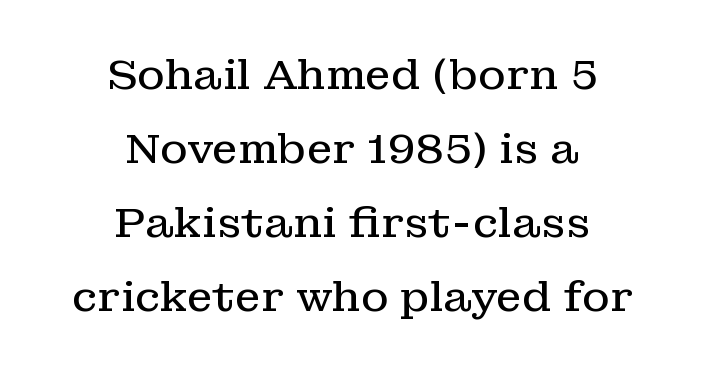
The image shows 42 px regular-weight serif type, upright; set centered, line spacing 1.76x, normal letter spacing, not underlined; low stroke contrast and a medium x-height.
